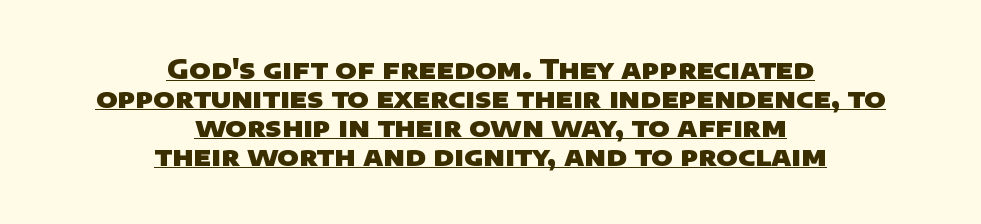
Q: Is the text bold? A: Yes.
Q: Is the text underlined? A: Yes.
Q: How is the paragraph aligned? A: Centered.
Q: Is the spacing between letters normal or unusually wide? A: Normal.
Q: Is the spacing between lines tight, normal or loose? A: Tight.
